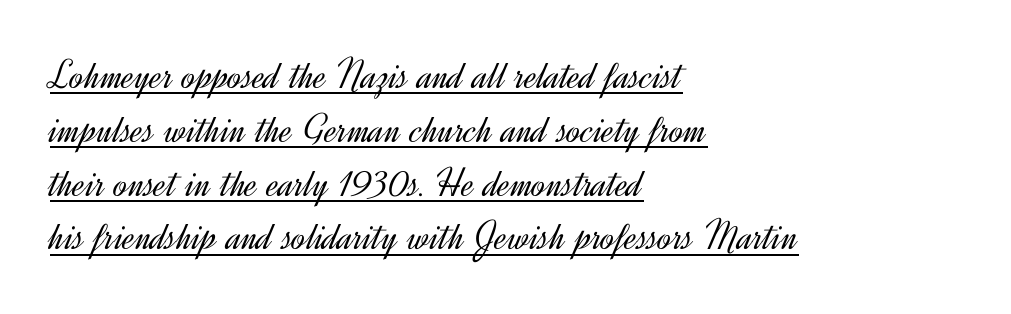
Q: Is the text bold? A: No.
Q: Is the text italic (slanted)? A: Yes.
Q: Is the typeface a serif or a sans-serif typeface? A: Sans-serif.
Q: Is the text underlined? A: Yes.
Q: How is the paragraph aligned? A: Left-aligned.
Q: Is the spacing between letters normal or unusually wide? A: Normal.
Q: Is the spacing between lines tight, normal or loose? A: Normal.
Q: Width (condensed, normal, or wide)? A: Normal.
Q: x-height? A: Small.
Q: Monospaced? A: No.
